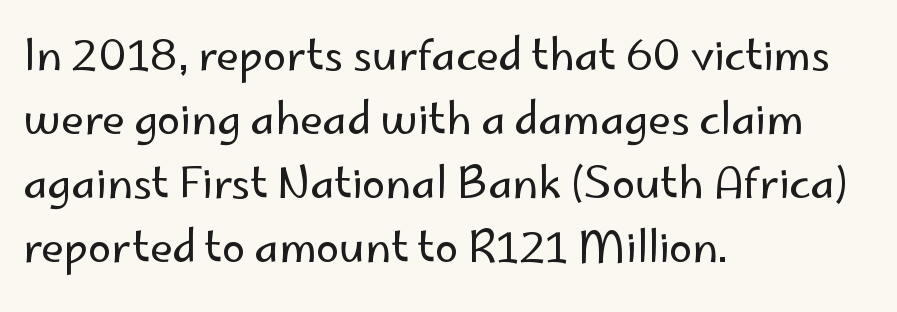
Q: Is the text bold? A: No.
Q: Is the text italic (slanted)? A: No, it is upright.
Q: Is the typeface a serif or a sans-serif typeface? A: Sans-serif.
Q: Is the text underlined? A: No.
Q: How is the paragraph aligned? A: Left-aligned.
Q: Is the spacing between letters normal or unusually wide? A: Normal.
Q: Is the spacing between lines tight, normal or loose? A: Normal.
Q: Width (condensed, normal, or wide)? A: Normal.
Q: Stroke contrast? A: Low.
Q: x-height? A: Small.
Q: Monospaced? A: No.
